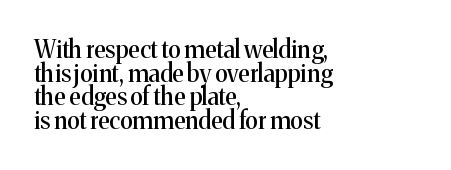
The image shows 24 px text type, upright; set left-aligned, tight line spacing (0.98x), normal letter spacing, not underlined.
